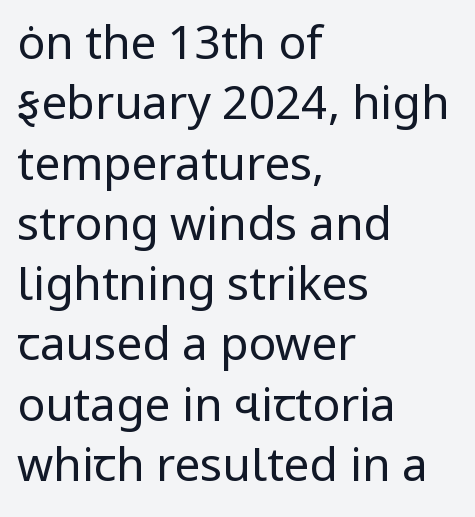
{"serif": "no", "italic": "no", "bold": "no", "weight": "regular", "width": "normal", "stroke_contrast": "low", "x_height": "medium", "monospaced": "no", "underline": "no", "align": "left", "line_spacing": "normal", "line_spacing_ratio": 1.31, "letter_spacing": "normal", "letter_spacing_em": 0.0, "glyph_px": 46}
